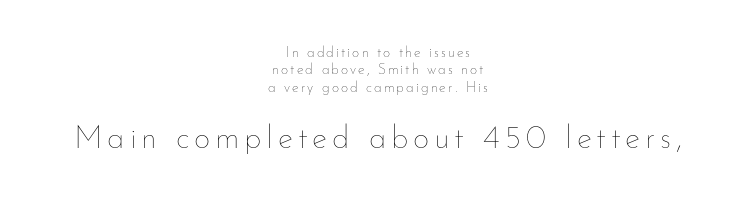
Q: Is the text bold? A: No.
Q: Is the text italic (slanted)? A: No, it is upright.
Q: Is the text underlined? A: No.
Q: How is the paragraph aligned? A: Centered.
Q: Which block of text is set in a larger size, the first (top) or the second (bottom)? A: The second (bottom) one.
Q: Width (condensed, normal, or wide)? A: Normal.
Q: Stroke contrast? A: Low.
Q: x-height? A: Small.
Q: Monospaced? A: No.
